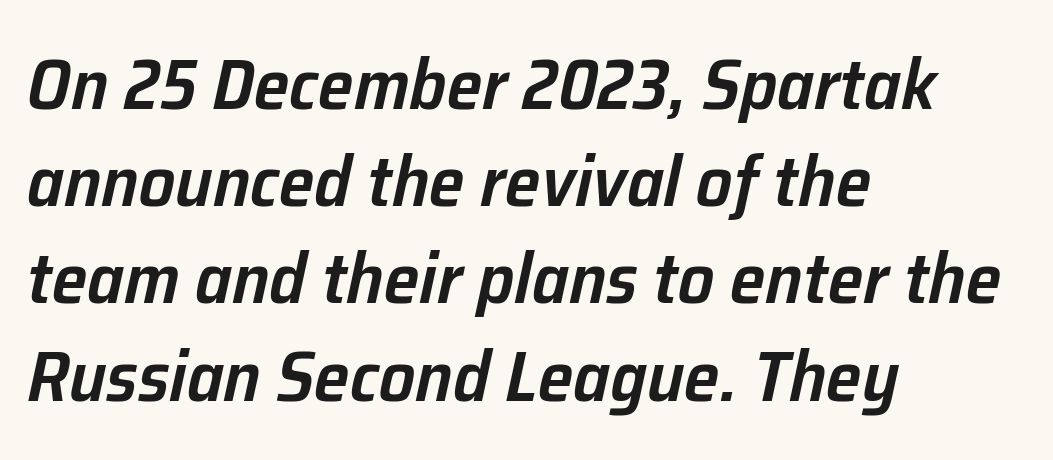
The image shows 72 px semibold type, italic (leaning right); set left-aligned, normal line spacing (1.35x), normal letter spacing, not underlined; low stroke contrast and a medium x-height.
